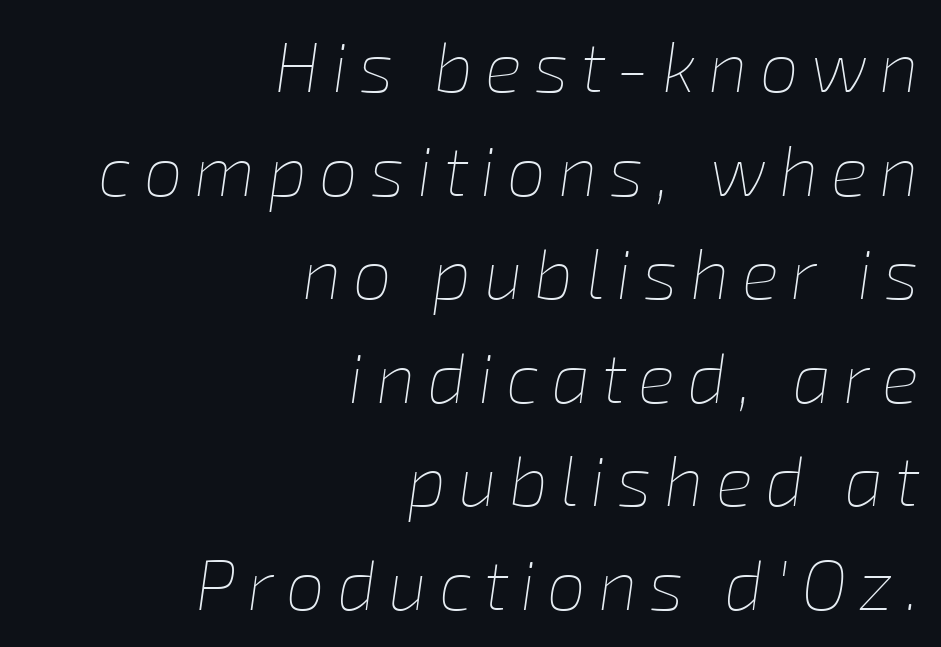
{"italic": "yes", "lean": "right", "slant_degrees": 8, "bold": "no", "weight": "thin", "width": "normal", "stroke_contrast": "low", "x_height": "medium", "monospaced": "no", "underline": "no", "align": "right", "line_spacing": "normal", "line_spacing_ratio": 1.48, "glyph_px": 70}
